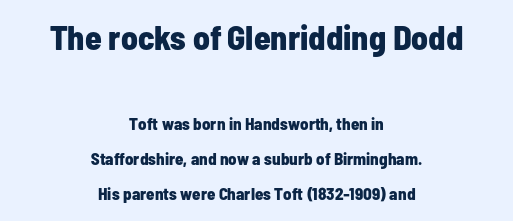
{"serif": "no", "italic": "no", "bold": "yes", "weight": "bold", "width": "condensed", "stroke_contrast": "low", "x_height": "medium", "monospaced": "no", "underline": "no", "align": "center", "line_spacing": "loose", "line_spacing_ratio": 2.06, "letter_spacing": "normal", "letter_spacing_em": 0.0, "larger_block": "first", "size_ratio": 2.0, "glyph_px": 34}
